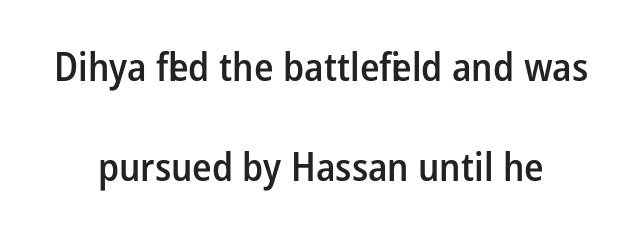
The image shows 40 px semibold, condensed sans-serif type, upright; set centered, loose line spacing (2.49x), normal letter spacing, not underlined; low stroke contrast and a medium x-height.
